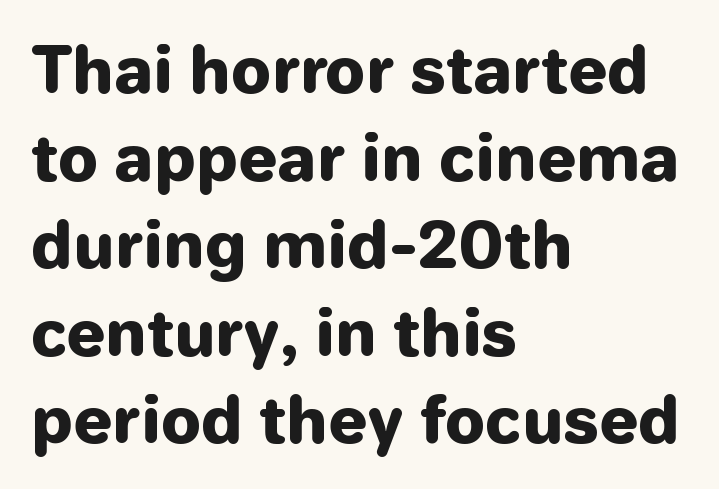
Q: Is the text bold? A: Yes.
Q: Is the text italic (slanted)? A: No, it is upright.
Q: Is the typeface a serif or a sans-serif typeface? A: Sans-serif.
Q: Is the text underlined? A: No.
Q: How is the paragraph aligned? A: Left-aligned.
Q: Is the spacing between letters normal or unusually wide? A: Normal.
Q: Is the spacing between lines tight, normal or loose? A: Normal.
Q: Width (condensed, normal, or wide)? A: Normal.
Q: Stroke contrast? A: Low.
Q: x-height? A: Medium.
Q: Monospaced? A: No.
